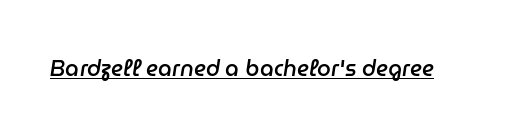
{"italic": "yes", "lean": "right", "slant_degrees": 9, "bold": "semi", "underline": "yes", "letter_spacing": "normal", "letter_spacing_em": 0.0, "glyph_px": 22}
